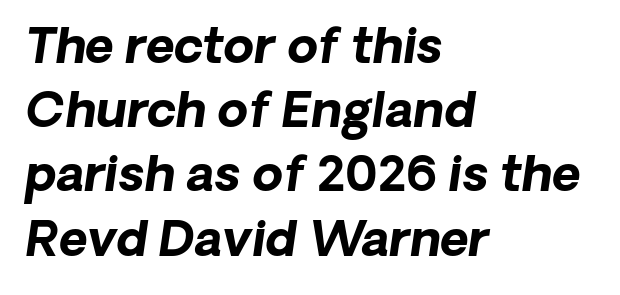
The image shows 49 px bold sans-serif type; set left-aligned, normal line spacing (1.31x), normal letter spacing, not underlined; low stroke contrast and a medium x-height.
